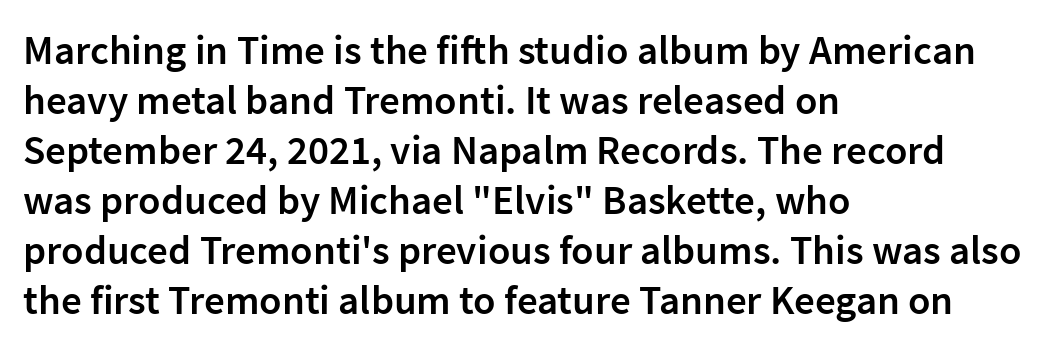
{"serif": "no", "italic": "no", "bold": "semi", "weight": "semibold", "width": "normal", "stroke_contrast": "low", "x_height": "medium", "monospaced": "no", "underline": "no", "align": "left", "line_spacing_ratio": 1.22, "letter_spacing": "normal", "letter_spacing_em": 0.0, "glyph_px": 41}
